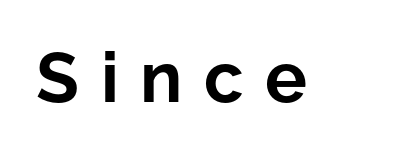
Q: Is the text bold? A: Yes.
Q: Is the text italic (slanted)? A: No, it is upright.
Q: Is the typeface a serif or a sans-serif typeface? A: Sans-serif.
Q: Is the text underlined? A: No.
Q: Is the spacing between letters normal or unusually wide? A: Unusually wide.
Q: Width (condensed, normal, or wide)? A: Normal.
Q: Stroke contrast? A: Low.
Q: x-height? A: Medium.
Q: Monospaced? A: No.
